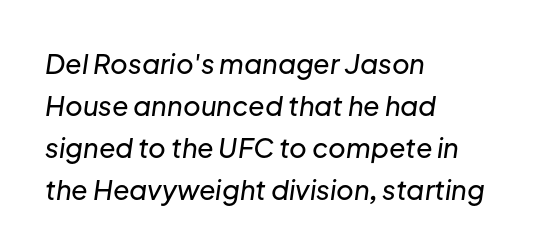
The image shows 27 px text type, italic (leaning right); set left-aligned, normal line spacing (1.55x), normal letter spacing, not underlined.
